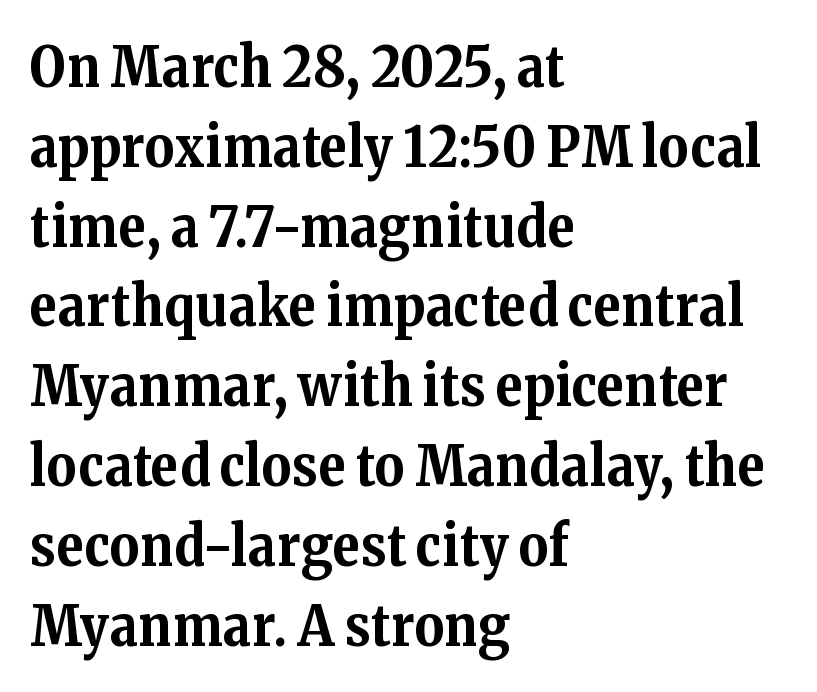
Q: Is the text bold? A: Yes.
Q: Is the text italic (slanted)? A: No, it is upright.
Q: Is the typeface a serif or a sans-serif typeface? A: Serif.
Q: Is the text underlined? A: No.
Q: How is the paragraph aligned? A: Left-aligned.
Q: Is the spacing between letters normal or unusually wide? A: Normal.
Q: Is the spacing between lines tight, normal or loose? A: Normal.
Q: Width (condensed, normal, or wide)? A: Normal.
Q: Stroke contrast? A: Medium.
Q: x-height? A: Medium.
Q: Monospaced? A: No.
